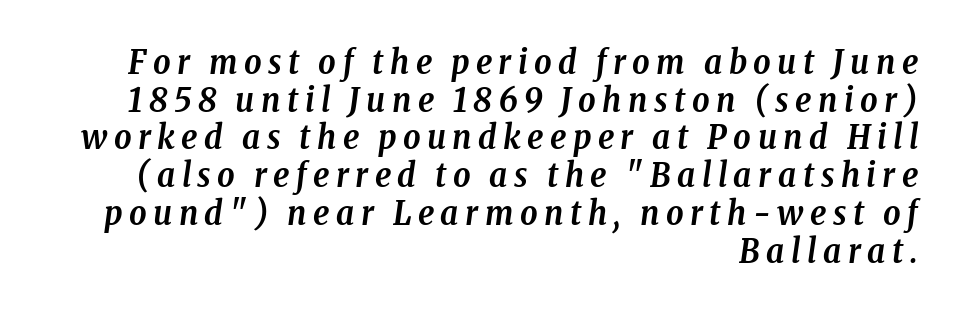
Regarding leading, the lines here are crowded together. These lines were composed using italics. These words are printed bold, with thick strokes throughout. The setting favours the right margin, as signatures and pull-quotes sometimes do. Serif or sans? Serif — the stroke terminals have little feet.
